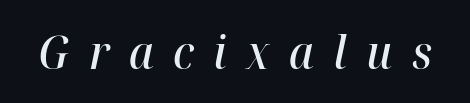
{"italic": "yes", "lean": "right", "slant_degrees": 12, "bold": "semi", "weight": "semibold", "width": "normal", "stroke_contrast": "high", "x_height": "medium", "monospaced": "no", "underline": "no", "letter_spacing": "wide", "letter_spacing_em": 0.43, "glyph_px": 45}
